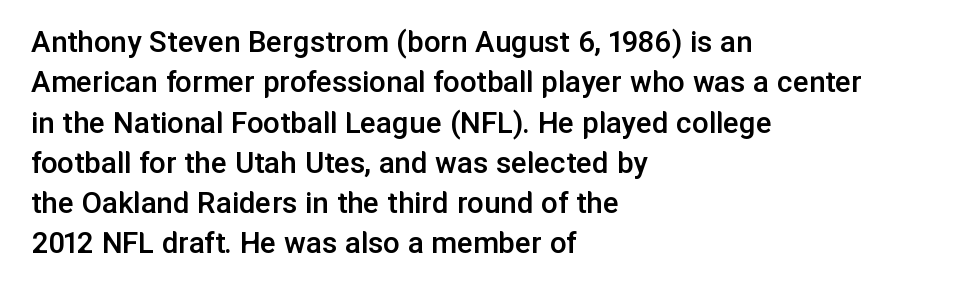
{"serif": "no", "italic": "no", "bold": "semi", "weight": "semibold", "width": "normal", "stroke_contrast": "low", "x_height": "medium", "monospaced": "no", "underline": "no", "align": "left", "line_spacing_ratio": 1.22, "letter_spacing": "normal", "letter_spacing_em": 0.0, "glyph_px": 33}
